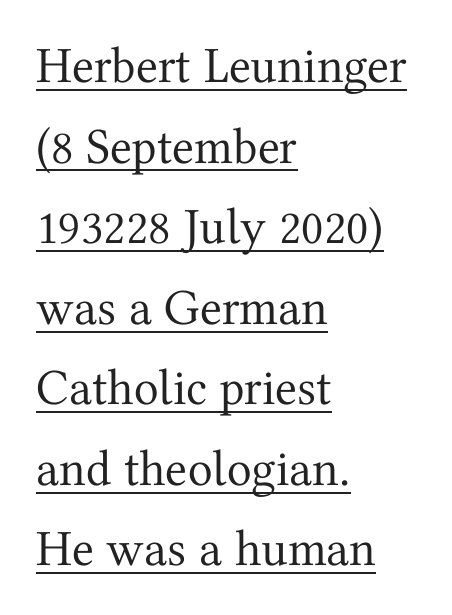
Q: Is the text bold? A: No.
Q: Is the text italic (slanted)? A: No, it is upright.
Q: Is the typeface a serif or a sans-serif typeface? A: Serif.
Q: Is the text underlined? A: Yes.
Q: How is the paragraph aligned? A: Left-aligned.
Q: Is the spacing between letters normal or unusually wide? A: Normal.
Q: Is the spacing between lines tight, normal or loose? A: Normal.
Q: Width (condensed, normal, or wide)? A: Normal.
Q: Stroke contrast? A: Medium.
Q: x-height? A: Medium.
Q: Monospaced? A: No.
